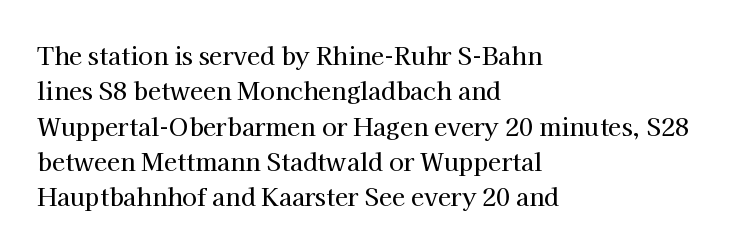
Q: Is the text italic (slanted)? A: No, it is upright.
Q: Is the text underlined? A: No.
Q: How is the paragraph aligned? A: Left-aligned.
Q: Is the spacing between letters normal or unusually wide? A: Normal.
Q: Is the spacing between lines tight, normal or loose? A: Normal.
